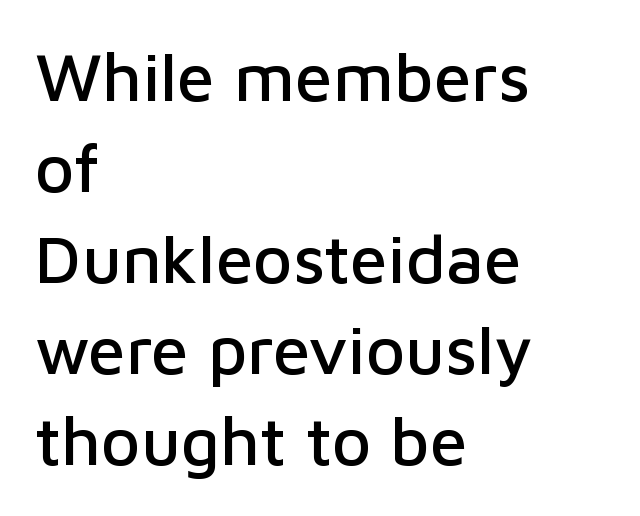
{"serif": "no", "italic": "no", "width": "normal", "stroke_contrast": "low", "x_height": "medium", "monospaced": "no", "underline": "no", "align": "left", "line_spacing": "normal", "line_spacing_ratio": 1.34, "letter_spacing": "normal", "letter_spacing_em": 0.0, "glyph_px": 68}
